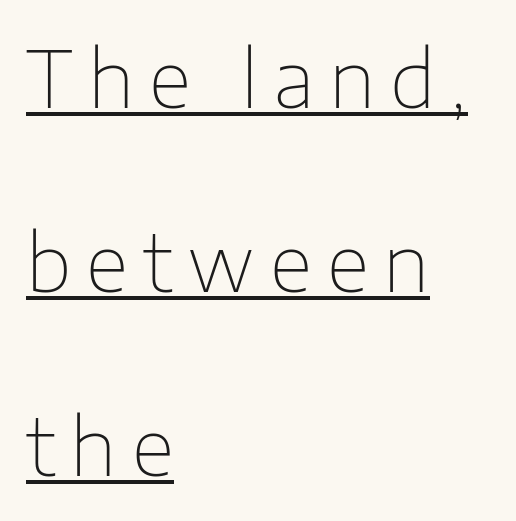
The image shows 79 px thin sans-serif type, upright; set left-aligned, loose line spacing (2.33x), underlined; low stroke contrast and a medium x-height.
